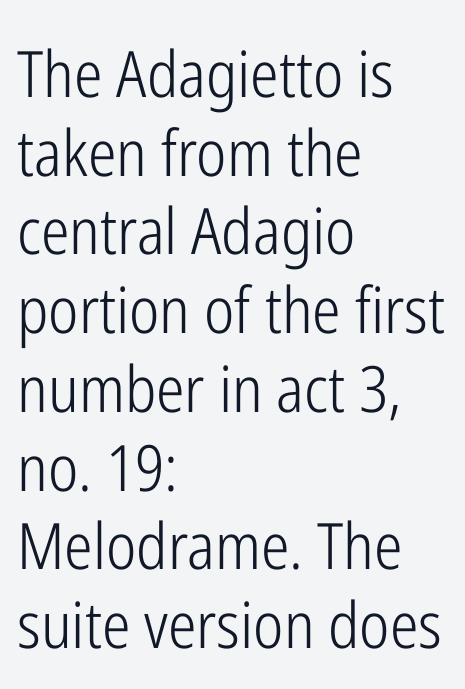
The image shows 64 px light, condensed sans-serif type, upright; set left-aligned, line spacing 1.23x, normal letter spacing, not underlined; low stroke contrast and a medium x-height.
